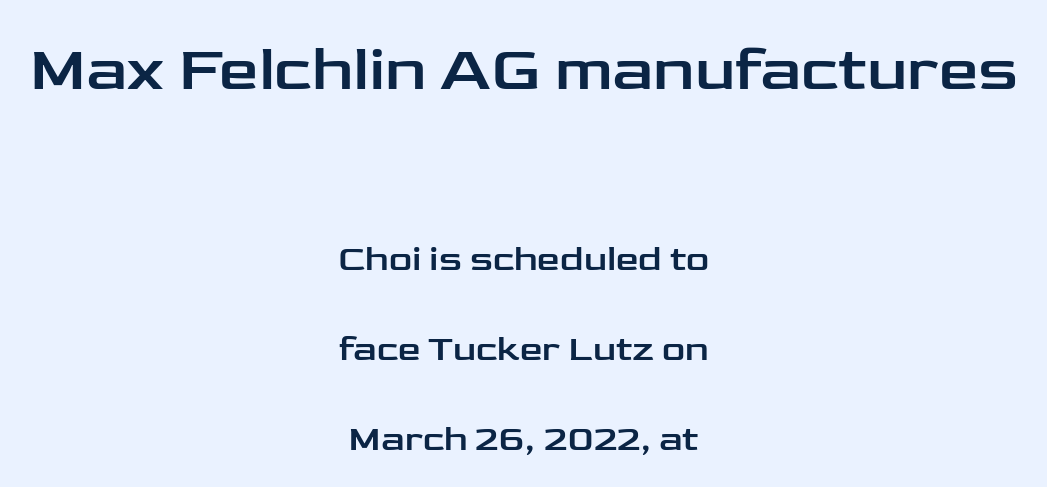
Q: Is the text italic (slanted)? A: No, it is upright.
Q: Is the typeface a serif or a sans-serif typeface? A: Sans-serif.
Q: Is the text underlined? A: No.
Q: How is the paragraph aligned? A: Centered.
Q: Is the spacing between letters normal or unusually wide? A: Normal.
Q: Is the spacing between lines tight, normal or loose? A: Loose.
Q: Which block of text is set in a larger size, the first (top) or the second (bottom)? A: The first (top) one.
Q: Width (condensed, normal, or wide)? A: Wide.
Q: Stroke contrast? A: Low.
Q: x-height? A: Medium.
Q: Monospaced? A: No.
